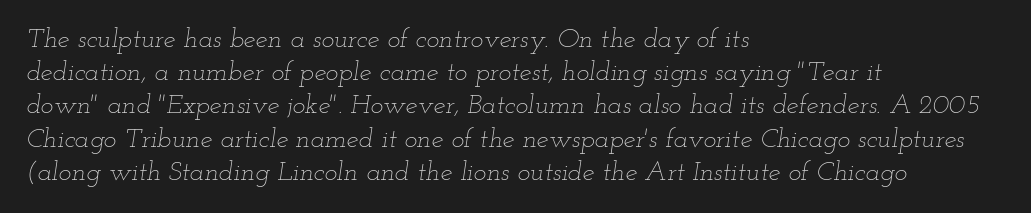
{"italic": "yes", "lean": "right", "slant_degrees": 12, "bold": "no", "underline": "no", "align": "left", "line_spacing_ratio": 1.23, "letter_spacing": "normal", "letter_spacing_em": 0.0, "glyph_px": 27}
